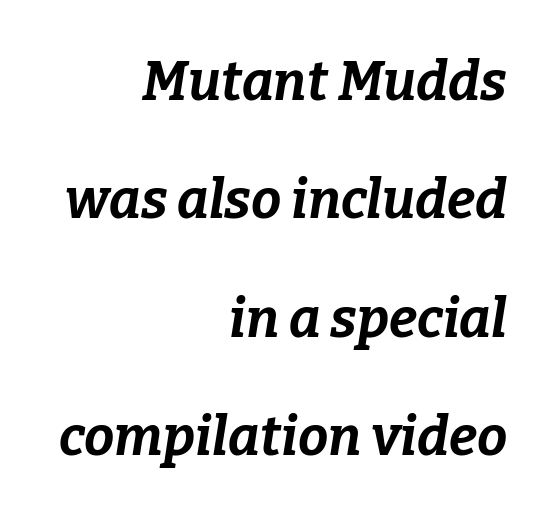
On the weight axis this lands at bold, roughly 700. The typography opts for an oblique posture over an upright one. This rendering features lettering with no underline. Line ends are locked; line starts wander. Note the varied advance widths — an 'i' is clearly narrower than an 'm'. Nothing unusual about the tracking: characters are spaced as the font intends.
